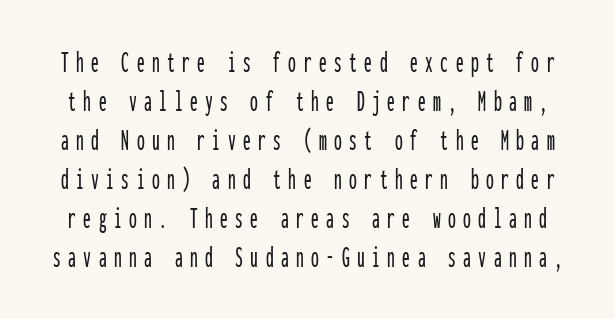
The image shows 31 px condensed sans-serif type, upright, monospaced; set normal line spacing (1.26x), unusually wide letter spacing (+0.24 em), not underlined; low stroke contrast and a medium x-height.
